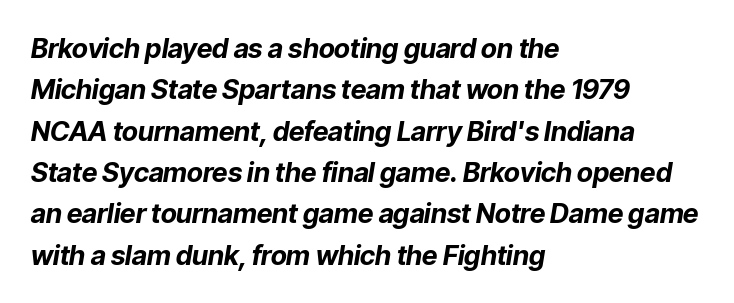
{"italic": "yes", "lean": "right", "slant_degrees": 9, "bold": "yes", "underline": "no", "align": "left", "line_spacing": "normal", "line_spacing_ratio": 1.53, "letter_spacing": "normal", "letter_spacing_em": 0.0, "glyph_px": 27}
